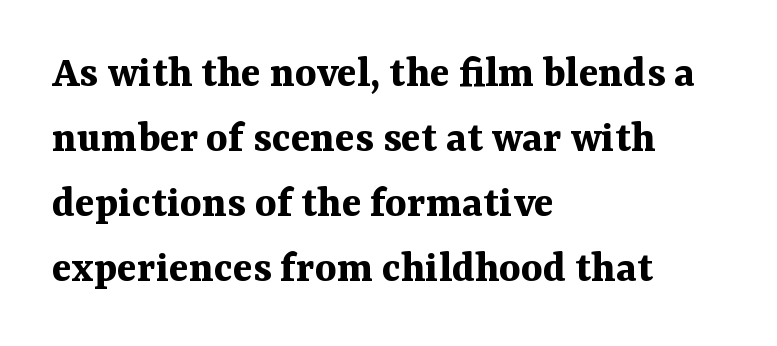
These lines are composed in type with serifs. The vertical gap from one line to the next is medium. Ordinary non-slanted type is in use. Heft: maximum for text — a bold.
